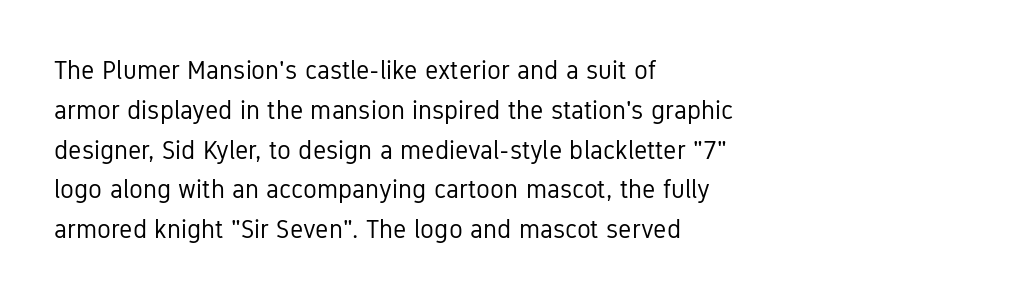
Q: Is the text bold? A: No.
Q: Is the text italic (slanted)? A: No, it is upright.
Q: Is the text underlined? A: No.
Q: How is the paragraph aligned? A: Left-aligned.
Q: Is the spacing between letters normal or unusually wide? A: Normal.
Q: Is the spacing between lines tight, normal or loose? A: Normal.
